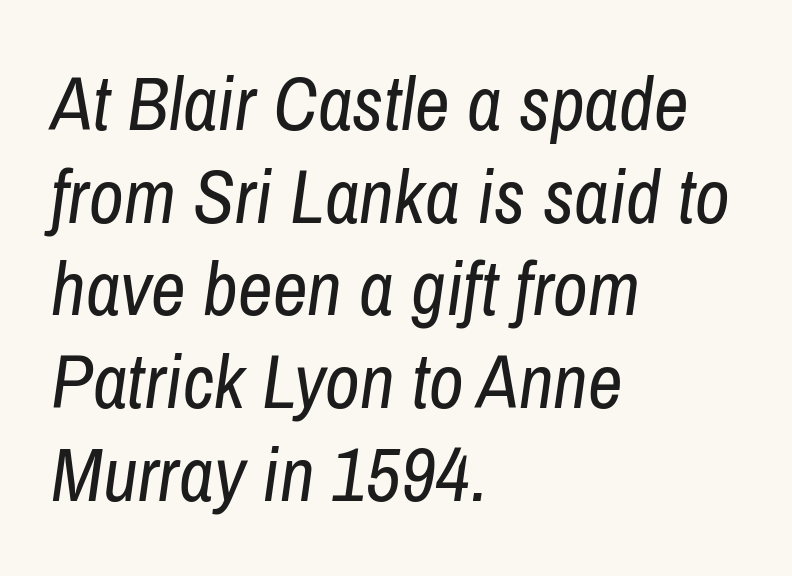
{"italic": "yes", "lean": "right", "slant_degrees": 8, "bold": "no", "weight": "regular", "width": "condensed", "stroke_contrast": "low", "x_height": "medium", "monospaced": "no", "underline": "no", "align": "left", "line_spacing_ratio": 1.22, "letter_spacing": "normal", "letter_spacing_em": 0.0, "glyph_px": 76}
